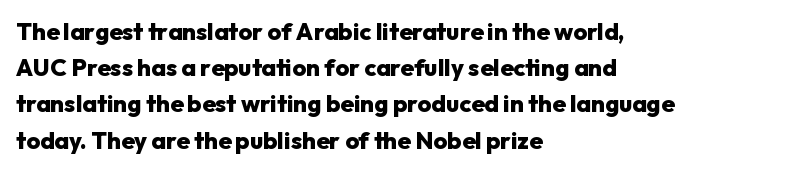
The image shows 24 px bold type, upright; set left-aligned, normal line spacing (1.51x), normal letter spacing, not underlined.
